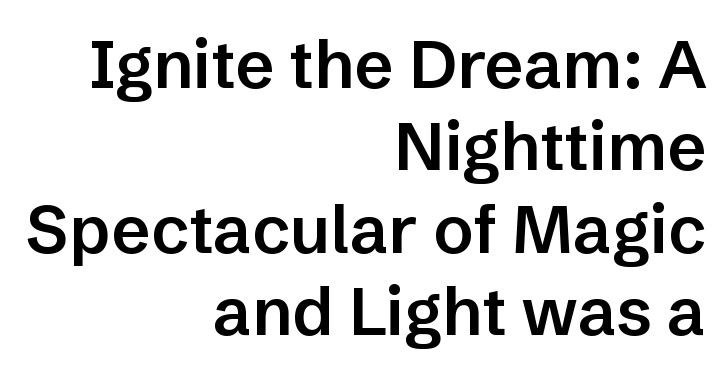
Varying glyph widths throughout — classic text-font behaviour. Standard letterfit; no display-style spreading of the glyphs. Which margin do the lines hug? The right one — the left edge is uneven. As a designer I'd log this as weight 600, semibold. Typographically, this falls in the sans-serif category. Every stem runs plumb, perpendicular to the baseline.
